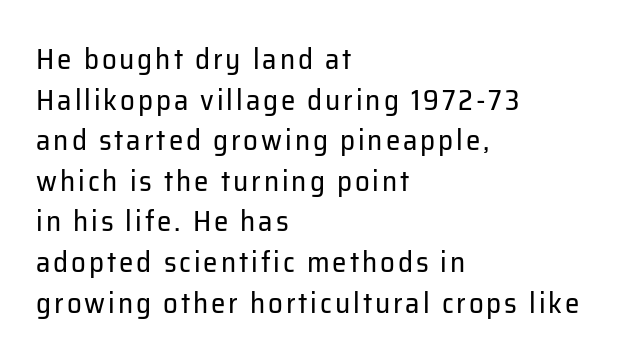
The image shows 29 px regular-weight sans-serif type, upright; set left-aligned, normal line spacing (1.4x), not underlined; low stroke contrast and a medium x-height.
